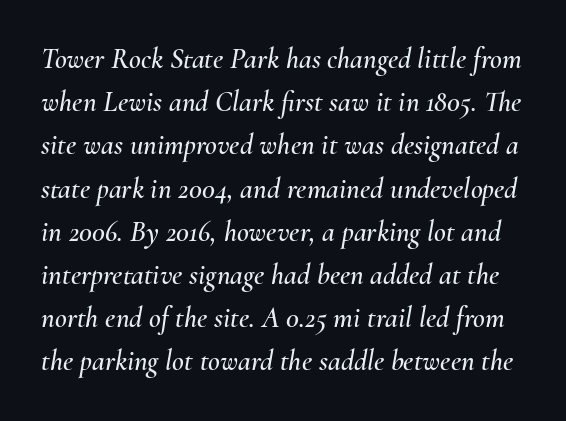
The image shows 29 px text type, italic (leaning right); set normal line spacing (1.49x), normal letter spacing, not underlined; medium stroke contrast and a small x-height.
